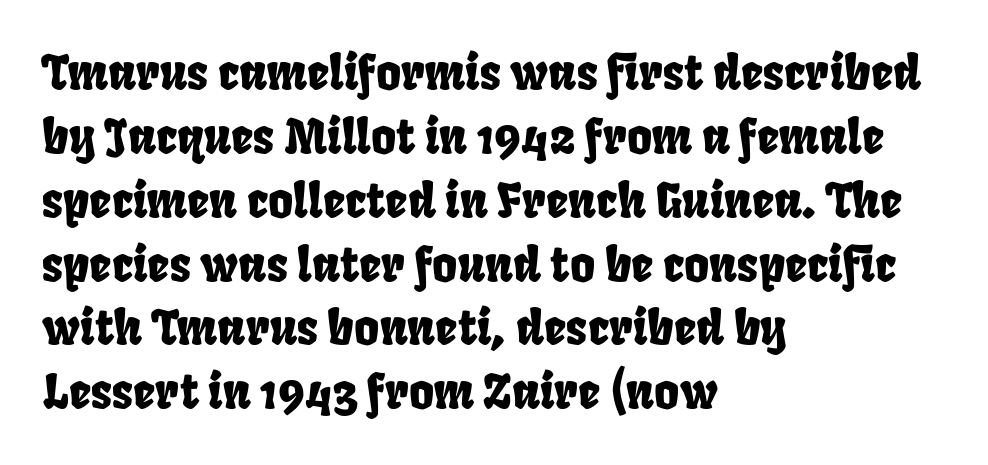
Q: Is the typeface a serif or a sans-serif typeface? A: Sans-serif.
Q: Is the text underlined? A: No.
Q: How is the paragraph aligned? A: Left-aligned.
Q: Is the spacing between letters normal or unusually wide? A: Normal.
Q: Is the spacing between lines tight, normal or loose? A: Normal.
Q: Width (condensed, normal, or wide)? A: Condensed.
Q: Stroke contrast? A: Low.
Q: x-height? A: Large.
Q: Monospaced? A: No.
